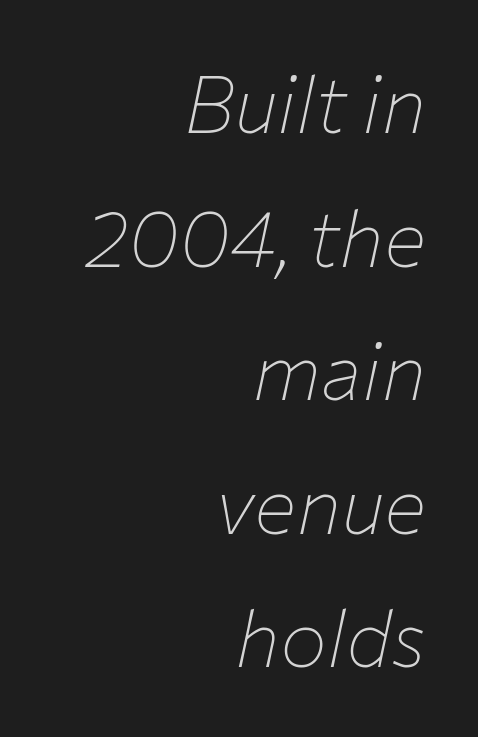
{"italic": "yes", "lean": "right", "slant_degrees": 12, "bold": "no", "weight": "thin", "width": "normal", "stroke_contrast": "low", "x_height": "medium", "monospaced": "no", "underline": "no", "align": "right", "line_spacing": "normal", "line_spacing_ratio": 1.69, "letter_spacing": "normal", "letter_spacing_em": 0.0, "glyph_px": 79}
